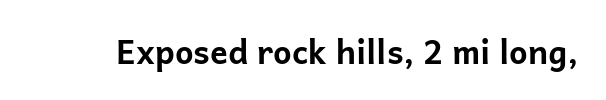
You'd pick this weight for a headline — it's a proper bold. I'd call this a sans setting — the letters go barefoot. The area under the type is left untouched. Spacing verdict: proportional, widths tailored to each character. The line texture is even and compact thanks to regular tracking. These lines were composed using upright roman letters.
